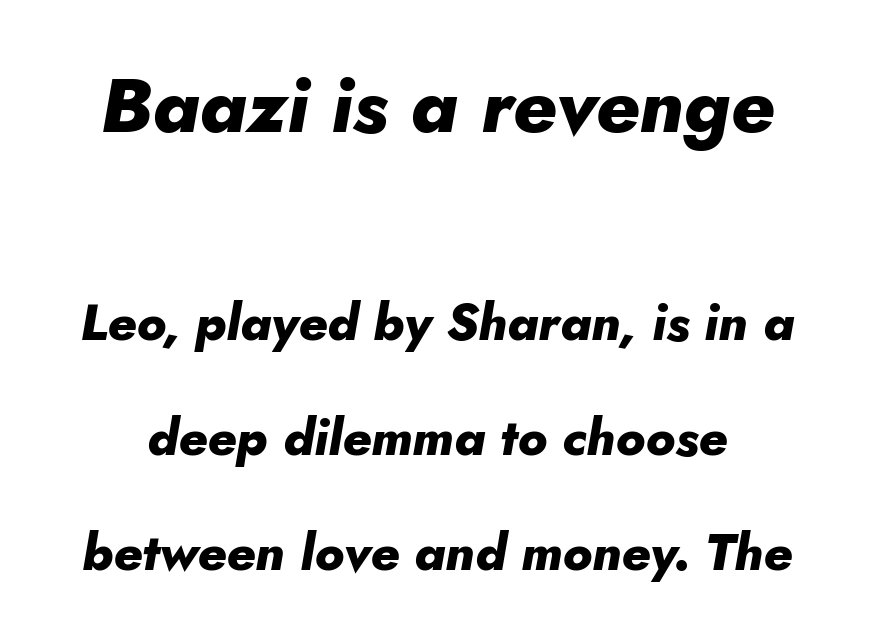
The image shows 77 px heavy type, italic (leaning right); set loose line spacing (2.26x), normal letter spacing, not underlined; the first (top) block is 1.51x larger; low stroke contrast and a small x-height.
